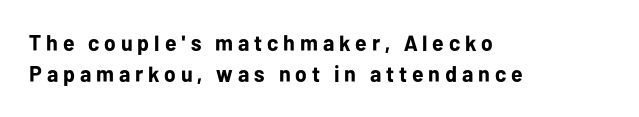
Q: Is the text bold? A: Yes.
Q: Is the text italic (slanted)? A: No, it is upright.
Q: Is the text underlined? A: No.
Q: How is the paragraph aligned? A: Left-aligned.
Q: Is the spacing between letters normal or unusually wide? A: Unusually wide.
Q: Is the spacing between lines tight, normal or loose? A: Normal.
